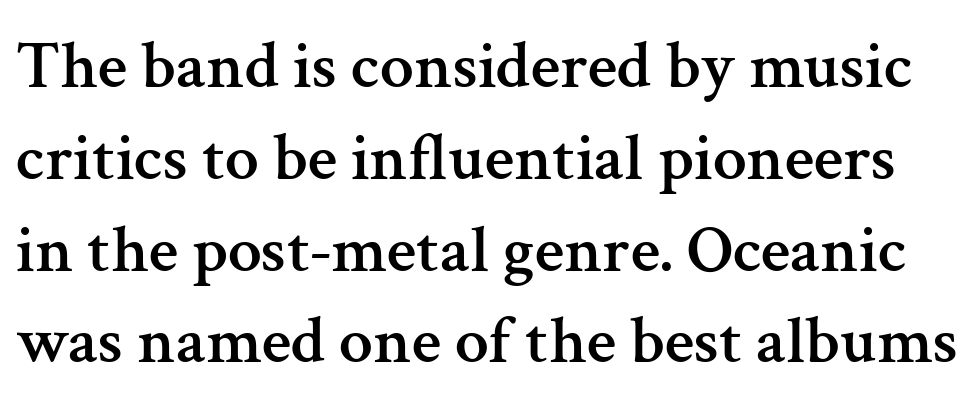
The image shows 68 px serif type, upright; set normal line spacing (1.35x), normal letter spacing, not underlined; medium stroke contrast and a medium x-height.
